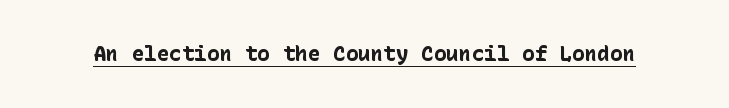
{"italic": "no", "bold": "yes", "underline": "yes", "letter_spacing": "normal", "letter_spacing_em": 0.0, "glyph_px": 21}
